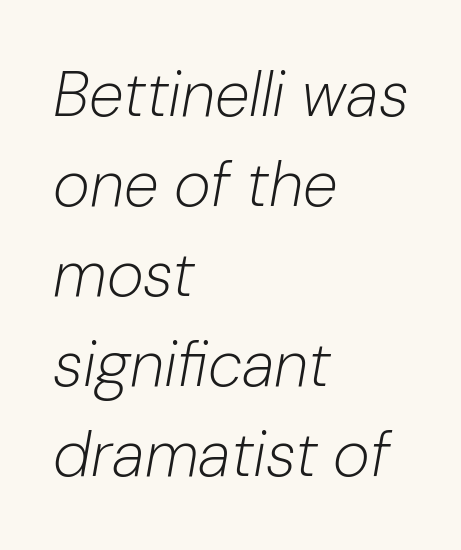
The image shows 63 px light type, italic (leaning right); set left-aligned, normal line spacing (1.43x), normal letter spacing, not underlined; low stroke contrast and a medium x-height.
